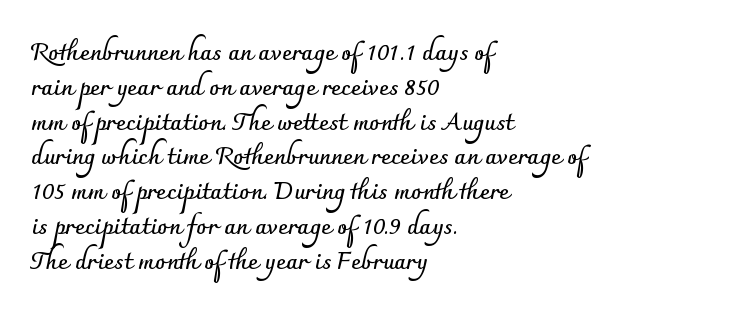
Q: Is the text bold? A: Yes.
Q: Is the text italic (slanted)? A: Yes.
Q: Is the text underlined? A: No.
Q: How is the paragraph aligned? A: Left-aligned.
Q: Is the spacing between letters normal or unusually wide? A: Normal.
Q: Is the spacing between lines tight, normal or loose? A: Normal.
